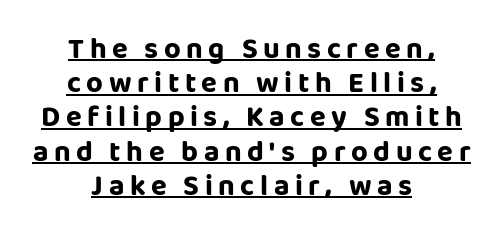
{"serif": "no", "italic": "no", "bold": "yes", "weight": "bold", "width": "normal", "stroke_contrast": "low", "x_height": "large", "monospaced": "no", "underline": "yes", "align": "center", "line_spacing_ratio": 1.18, "glyph_px": 29}
